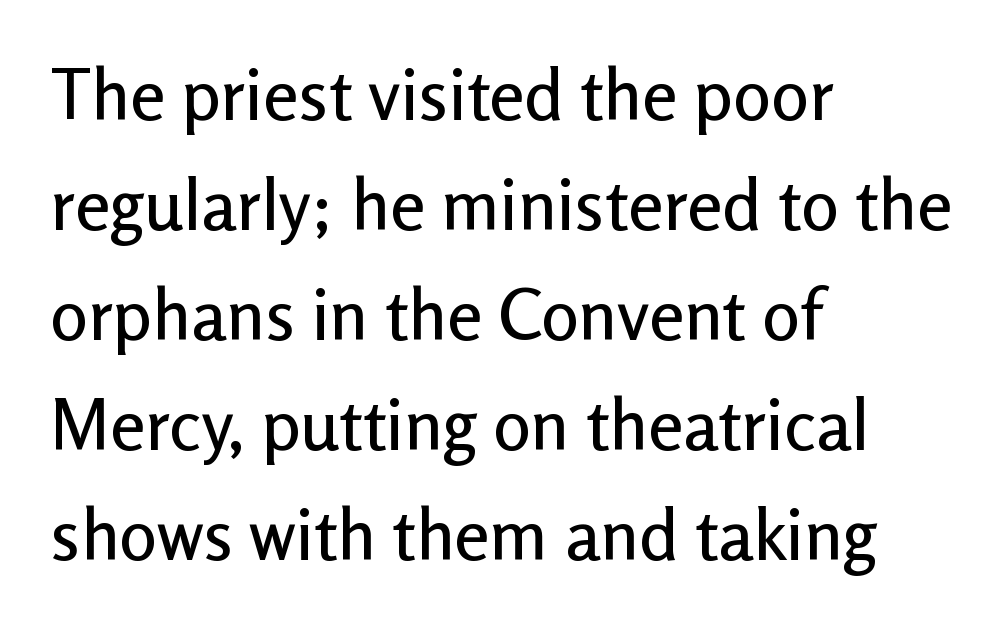
{"serif": "no", "italic": "no", "width": "normal", "stroke_contrast": "low", "x_height": "medium", "monospaced": "no", "underline": "no", "align": "left", "line_spacing": "normal", "line_spacing_ratio": 1.55, "letter_spacing": "normal", "letter_spacing_em": 0.0, "glyph_px": 71}
